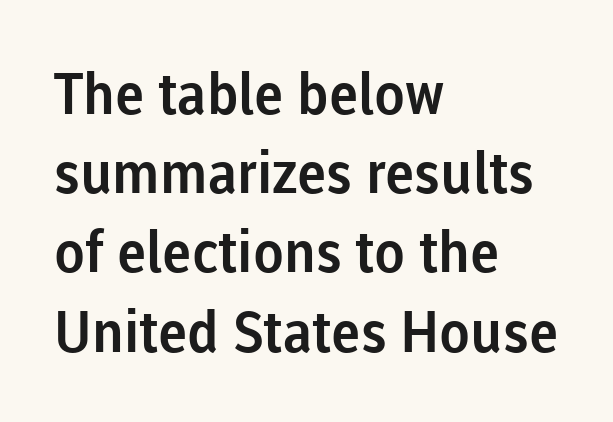
The lines in this sample share a left origin and differ only in where they stop. The designer left line spacing at the default. Decoration check: the copy has no underline. The typography opts for an upright posture over an oblique one.
